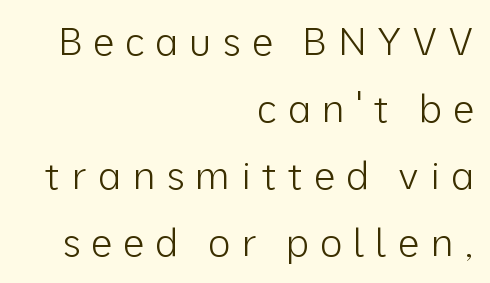
A clean baseline with only descenders dipping below it. Note the varied advance widths — an 'i' is clearly narrower than an 'm'. Serifs: no, the terminals of the letterforms are clean. A quiet, ordinary-to-light weight characterises the typeface. Compared with typical body copy, the letter spacing here is much looser.
